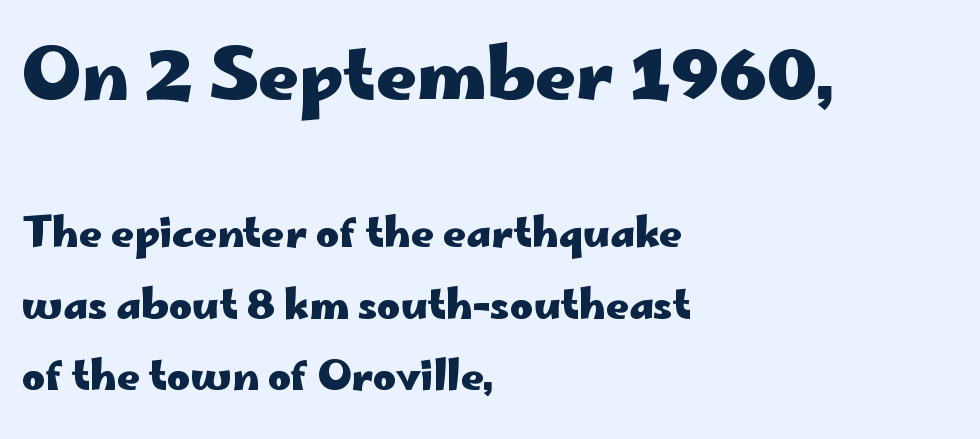
Pretty heavy lettering here — definitely bold. The rendering keeps characters at their native spacing. The text was rendered using a sans face with plain stroke endings. The font's upright variant was chosen for this text. The rendering uses natural spacing where letterforms have individual widths. Type without underlining.
